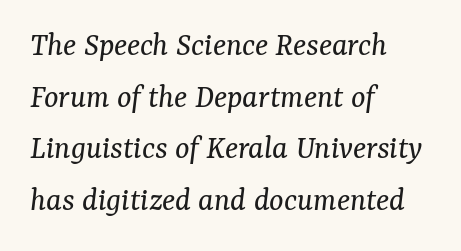
Q: Is the text bold? A: No.
Q: Is the text italic (slanted)? A: Yes, it leans right by about 7 degrees.
Q: Is the typeface a serif or a sans-serif typeface? A: Serif.
Q: Is the text underlined? A: No.
Q: How is the paragraph aligned? A: Left-aligned.
Q: Is the spacing between letters normal or unusually wide? A: Normal.
Q: Is the spacing between lines tight, normal or loose? A: Normal.
Q: Width (condensed, normal, or wide)? A: Normal.
Q: Stroke contrast? A: Medium.
Q: x-height? A: Medium.
Q: Monospaced? A: No.
